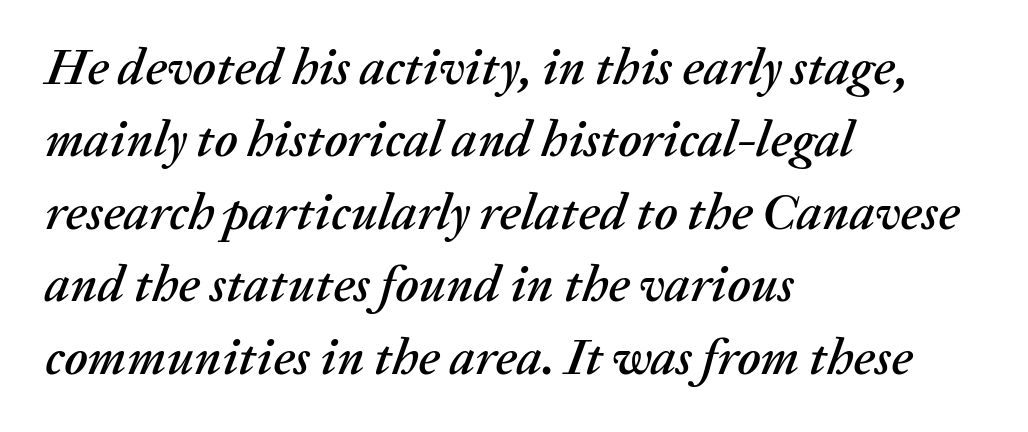
{"italic": "yes", "lean": "right", "slant_degrees": 20, "width": "normal", "stroke_contrast": "medium", "x_height": "medium", "monospaced": "no", "underline": "no", "align": "left", "line_spacing": "normal", "line_spacing_ratio": 1.42, "letter_spacing": "normal", "letter_spacing_em": 0.0, "glyph_px": 51}
